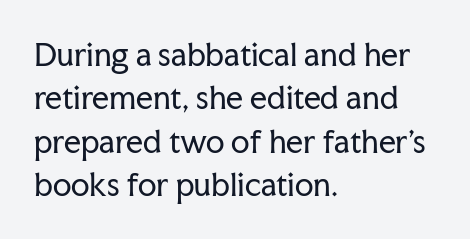
When letters stand straight like this, we call the style roman or upright. Whoever set this chose a conventional vertical rhythm. The gaps between neighbouring characters are ordinary and unremarkable. The foot of each line stays bare and open. The lines in this sample share a left origin and differ only in where they stop.
